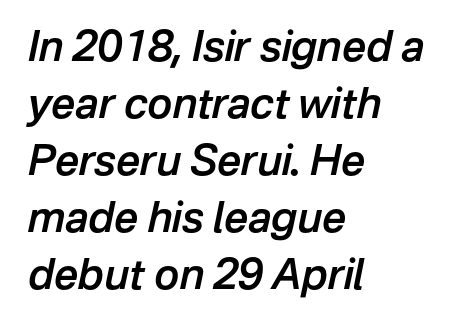
Q: Is the text bold? A: Semi-bold.
Q: Is the text italic (slanted)? A: Yes, it leans right by about 12 degrees.
Q: Is the text underlined? A: No.
Q: How is the paragraph aligned? A: Left-aligned.
Q: Is the spacing between letters normal or unusually wide? A: Normal.
Q: Is the spacing between lines tight, normal or loose? A: Normal.
Q: Width (condensed, normal, or wide)? A: Normal.
Q: Stroke contrast? A: Low.
Q: x-height? A: Medium.
Q: Monospaced? A: No.
